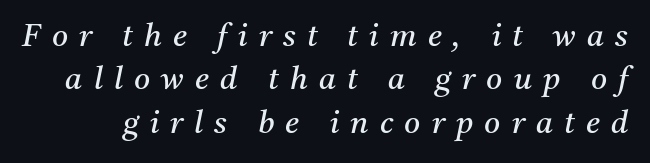
Beneath every word, the page is bare. Horizontal bands of white between lines are of average thickness. Stroke mass is kept to a normal reading level or below. Character widths vary here, with narrow letters taking less room than wide ones. The gaps between neighbouring characters are conspicuously large. This sample uses an oblique cut, with every glyph tilted off the vertical.
